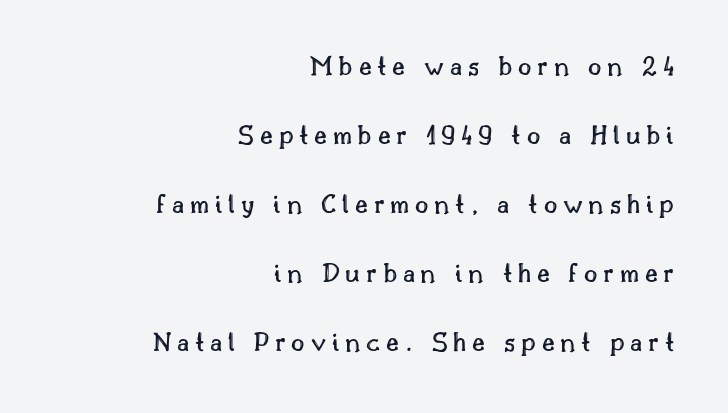
The image shows 29 px text type, upright; set right-aligned, loose line spacing (2.38x), unusually wide letter spacing (+0.2 em), not underlined; a small x-height.
